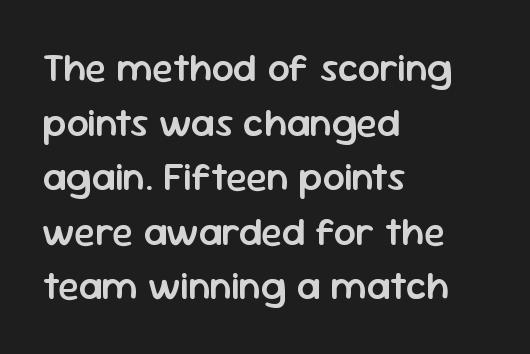
{"serif": "no", "italic": "no", "bold": "semi", "weight": "semibold", "width": "normal", "stroke_contrast": "low", "x_height": "medium", "monospaced": "no", "underline": "no", "align": "left", "line_spacing": "normal", "line_spacing_ratio": 1.4, "letter_spacing": "normal", "letter_spacing_em": 0.0, "glyph_px": 39}
